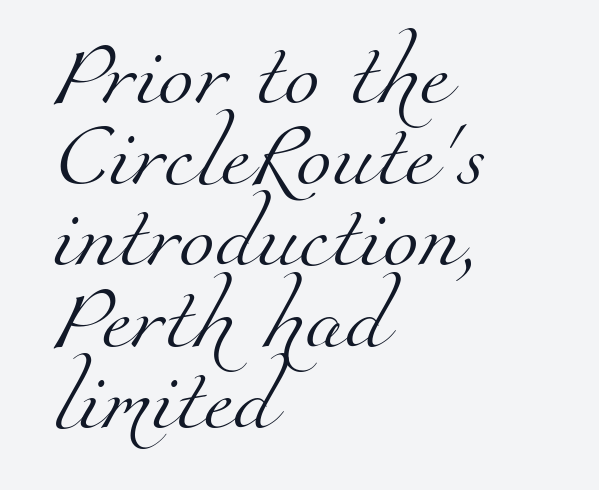
Stems here are at most as thick as an everyday book face. The rendering uses natural spacing where letterforms have individual widths. Short note: letters normally spaced. Horizontally, the lines are justified to the leading edge only.
